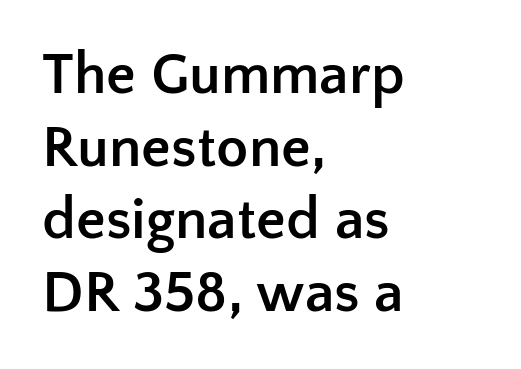
Q: Is the text bold? A: Yes.
Q: Is the text italic (slanted)? A: No, it is upright.
Q: Is the typeface a serif or a sans-serif typeface? A: Sans-serif.
Q: Is the text underlined? A: No.
Q: How is the paragraph aligned? A: Left-aligned.
Q: Is the spacing between letters normal or unusually wide? A: Normal.
Q: Width (condensed, normal, or wide)? A: Normal.
Q: Stroke contrast? A: Low.
Q: x-height? A: Medium.
Q: Monospaced? A: No.
